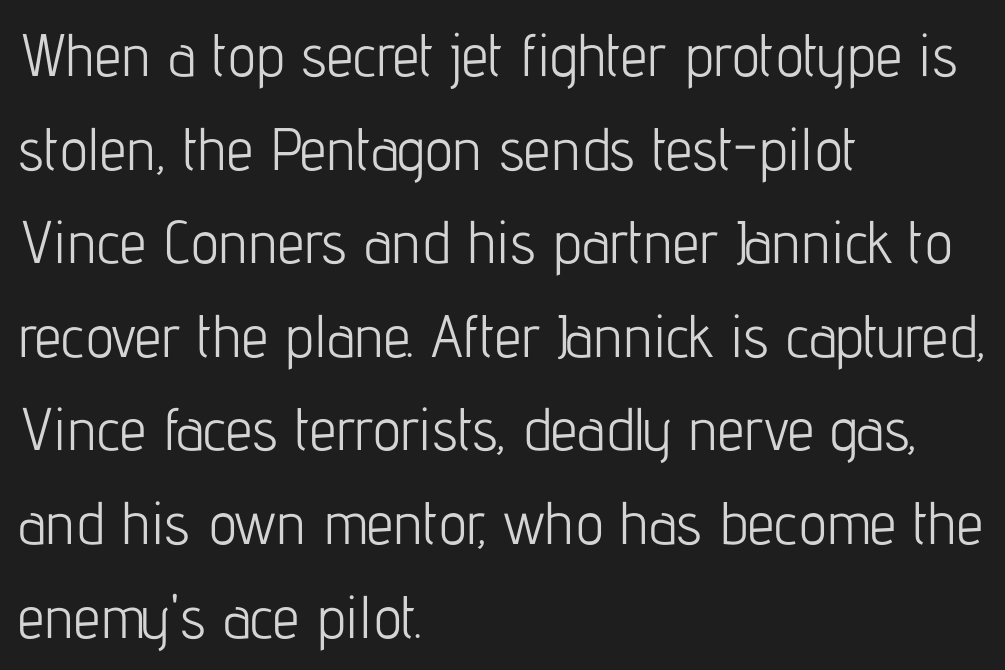
A quiet, ordinary-to-light weight characterises the typeface. The passage shown is typed in a proportional face where columns would drift. The foot of each line stays bare and open. Typographically, this falls in the sans-serif category. Between one letter and the next there's only the usual sliver of space. A student would call this left alignment; a typographer would say flush left, rag right.
